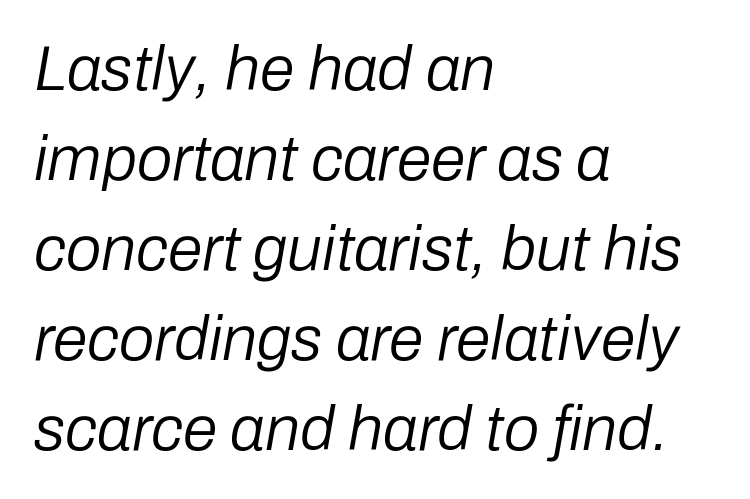
{"italic": "yes", "lean": "right", "slant_degrees": 10, "bold": "no", "weight": "regular", "width": "normal", "stroke_contrast": "low", "x_height": "medium", "monospaced": "no", "underline": "no", "align": "left", "line_spacing": "normal", "line_spacing_ratio": 1.43, "letter_spacing": "normal", "letter_spacing_em": 0.0, "glyph_px": 63}
